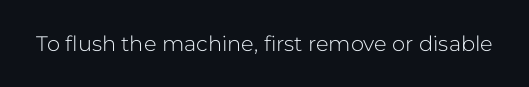
Q: Is the text bold? A: No.
Q: Is the text italic (slanted)? A: No, it is upright.
Q: Is the text underlined? A: No.
Q: Is the spacing between letters normal or unusually wide? A: Normal.
